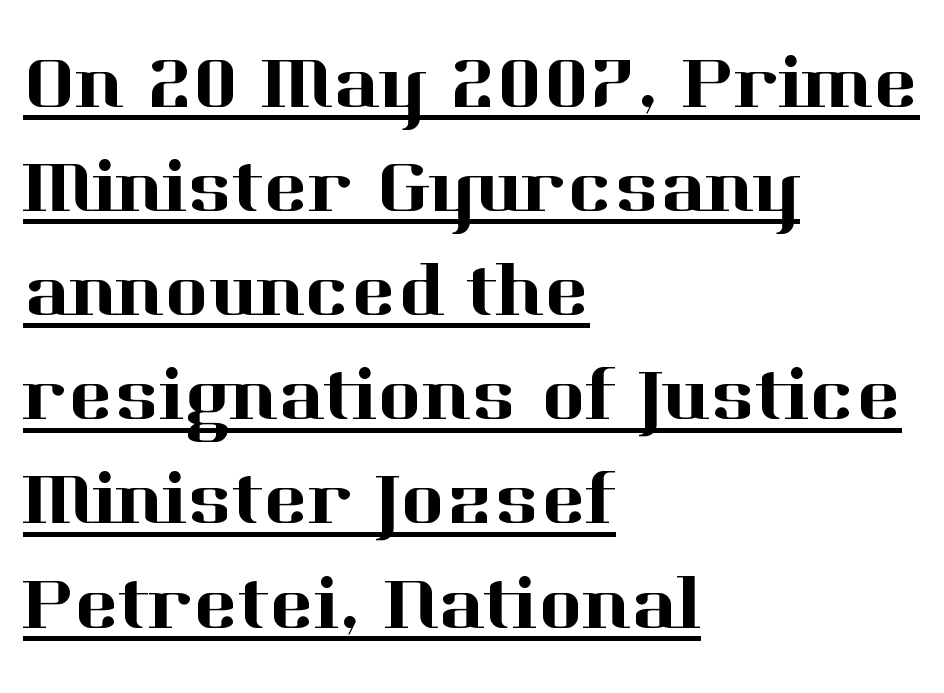
The image shows 76 px serif type, upright; set left-aligned, normal line spacing (1.37x), normal letter spacing, underlined; high stroke contrast and a medium x-height.
